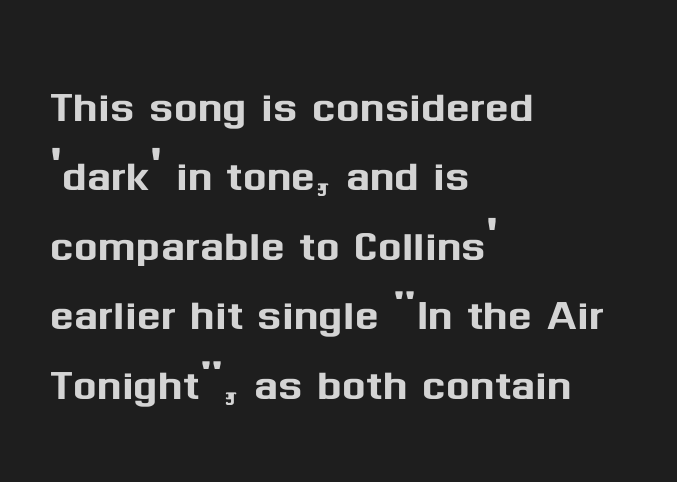
The image shows 56 px sans-serif type, upright; set left-aligned, line spacing 1.24x, normal letter spacing, not underlined; medium stroke contrast and a medium x-height.
